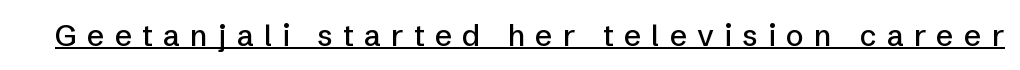
The image shows 30 px sans-serif type, upright; set unusually wide letter spacing (+0.34 em), underlined; low stroke contrast and a medium x-height.
